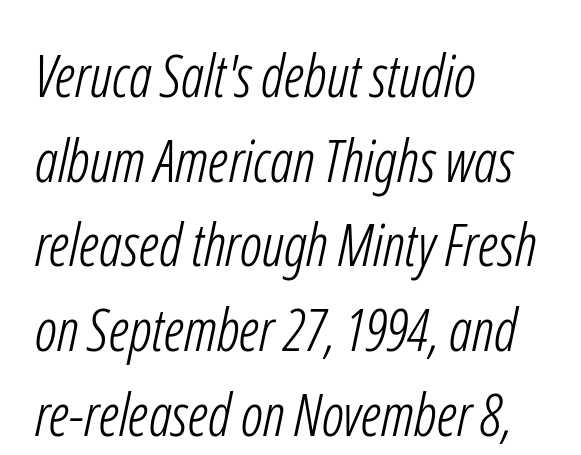
Q: Is the text bold? A: No.
Q: Is the typeface a serif or a sans-serif typeface? A: Sans-serif.
Q: Is the text underlined? A: No.
Q: How is the paragraph aligned? A: Left-aligned.
Q: Is the spacing between letters normal or unusually wide? A: Normal.
Q: Is the spacing between lines tight, normal or loose? A: Normal.
Q: Width (condensed, normal, or wide)? A: Condensed.
Q: Stroke contrast? A: Low.
Q: x-height? A: Medium.
Q: Monospaced? A: No.
